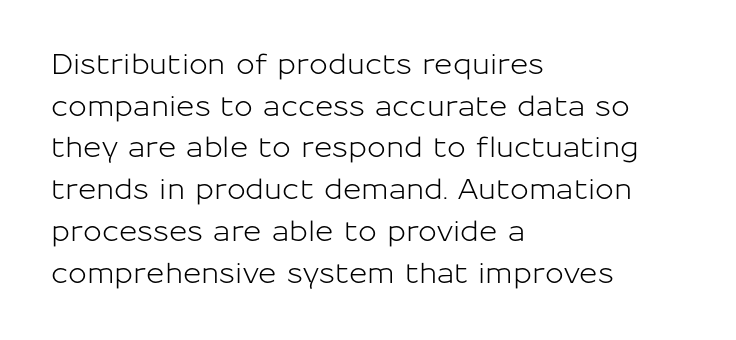
{"serif": "no", "italic": "no", "width": "normal", "stroke_contrast": "low", "x_height": "medium", "monospaced": "no", "underline": "no", "align": "left", "line_spacing": "normal", "line_spacing_ratio": 1.49, "letter_spacing": "normal", "letter_spacing_em": 0.0, "glyph_px": 28}
